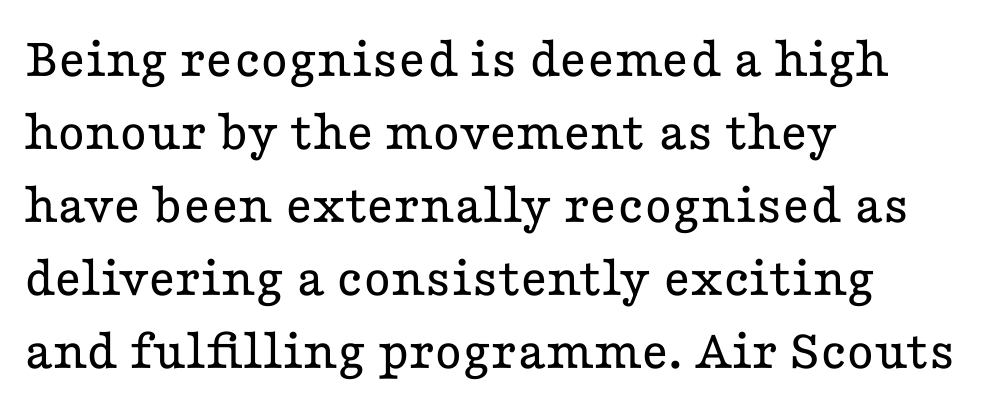
The glyphs are unaccompanied by any horizontal stroke below them. No extra ink here — the face is not bold. Style check: upright. Proportional: the letters do not fall into vertical columns. Honestly, the row spacing looks completely unremarkable.
